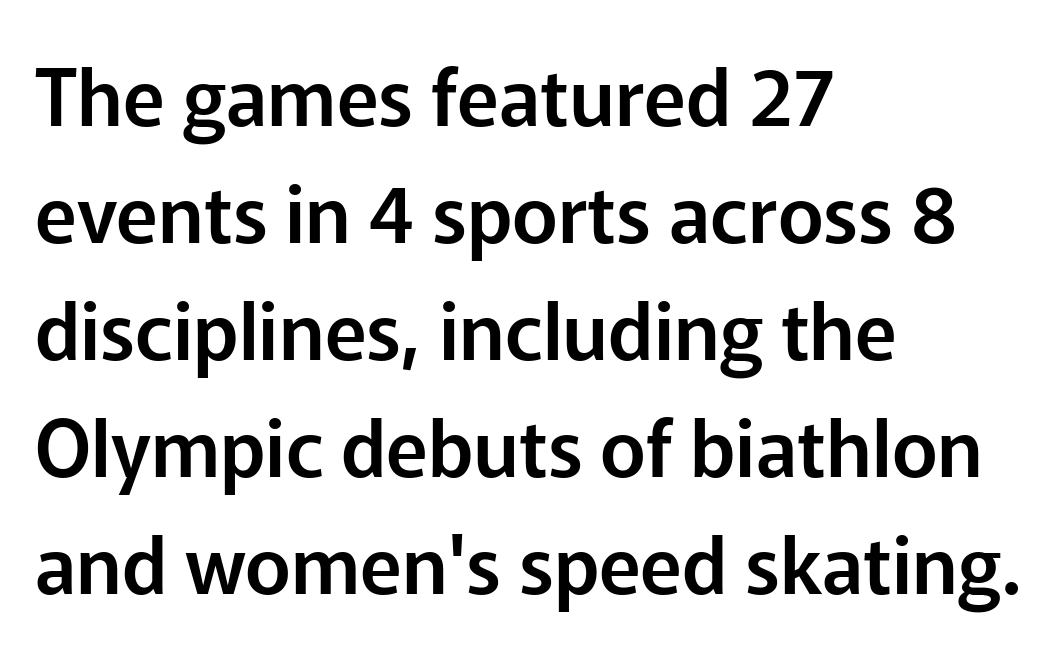
A sans-serif font was chosen for this passage. Do the characters align in a grid? No, the font is proportional. The gap between lines stays unmarked. The paragraph has a hard left edge and a soft right edge. These lines were composed using upright roman letters. Students, observe: this is what conventionally led text looks like.
